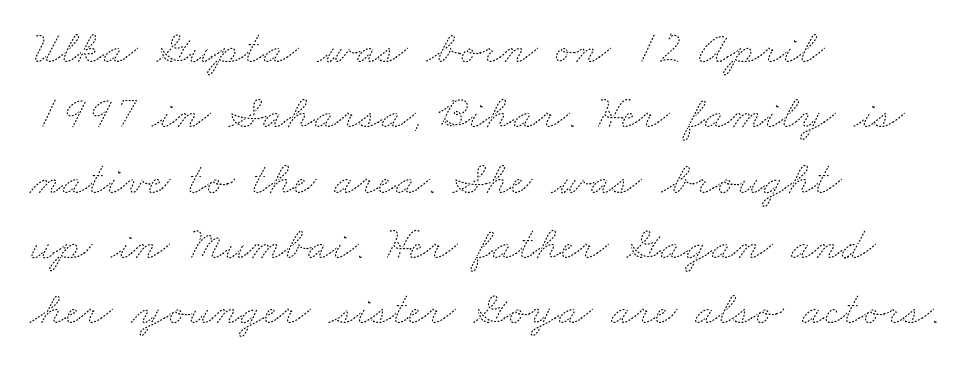
{"bold": "no", "weight": "thin", "width": "wide", "stroke_contrast": "medium", "x_height": "small", "monospaced": "no", "underline": "no", "align": "left", "line_spacing": "normal", "line_spacing_ratio": 1.39, "letter_spacing": "normal", "letter_spacing_em": 0.0, "glyph_px": 47}
